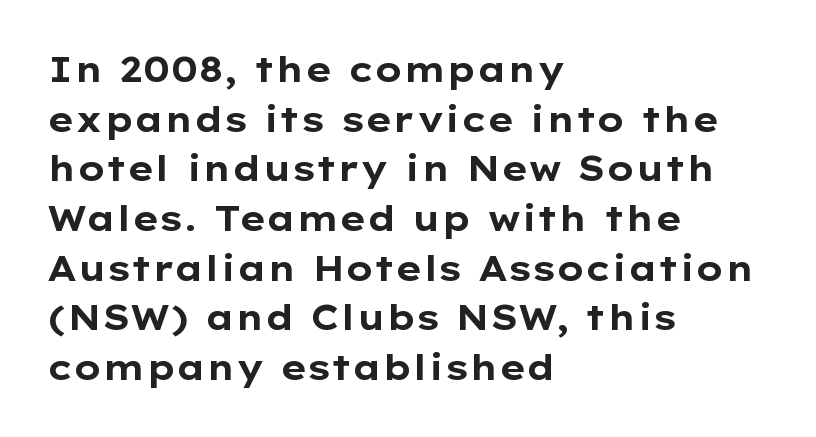
Q: Is the text bold? A: Yes.
Q: Is the text italic (slanted)? A: No, it is upright.
Q: Is the typeface a serif or a sans-serif typeface? A: Sans-serif.
Q: Is the text underlined? A: No.
Q: How is the paragraph aligned? A: Left-aligned.
Q: Is the spacing between letters normal or unusually wide? A: Normal.
Q: Is the spacing between lines tight, normal or loose? A: Normal.
Q: Width (condensed, normal, or wide)? A: Wide.
Q: Stroke contrast? A: Low.
Q: x-height? A: Medium.
Q: Monospaced? A: No.
